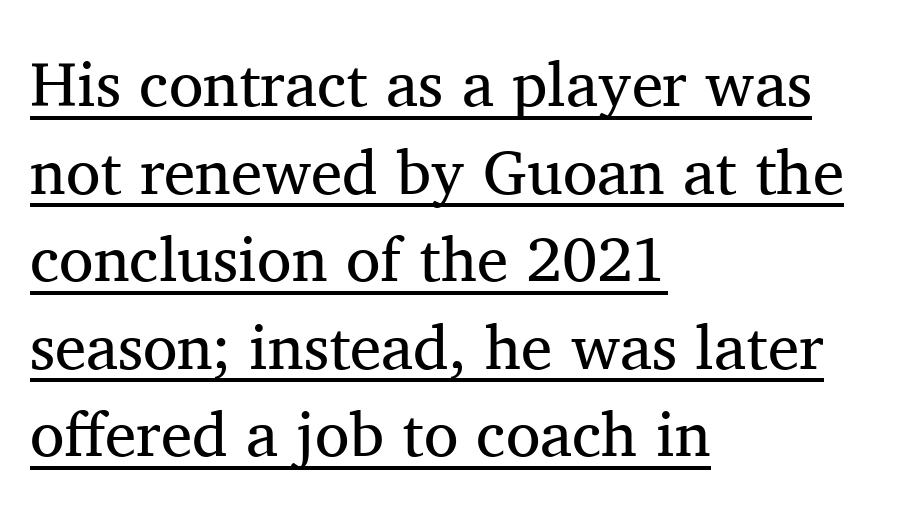
The image shows 63 px regular-weight serif type, upright; set left-aligned, normal line spacing (1.39x), normal letter spacing, underlined; medium stroke contrast and a medium x-height.
